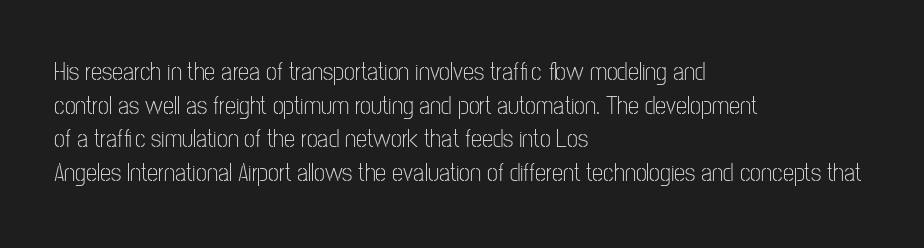
Honestly, there is no underline to notice here at all. When letters stand straight like this, we call the style roman or upright. The passage shown stacks its lines at a standard gap. Horizontal alignment here is leftward, the default for most running prose. Ink coverage per letter is moderate at most.
